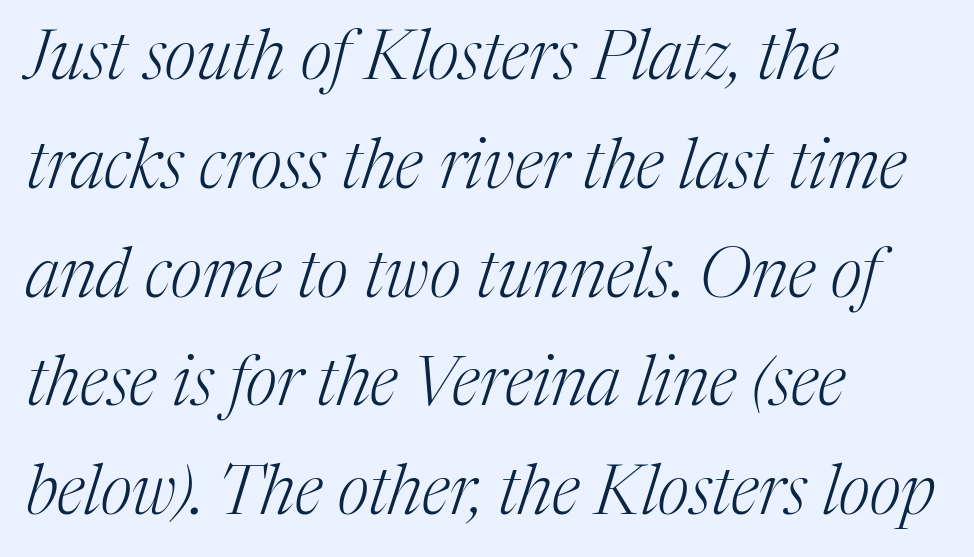
{"serif": "yes", "italic": "yes", "lean": "right", "slant_degrees": 17, "bold": "no", "weight": "light", "width": "normal", "stroke_contrast": "medium", "x_height": "medium", "monospaced": "no", "underline": "no", "align": "left", "line_spacing": "normal", "line_spacing_ratio": 1.6, "letter_spacing": "normal", "letter_spacing_em": 0.0, "glyph_px": 68}
